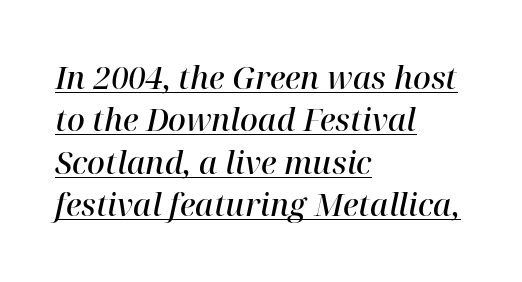
{"serif": "yes", "italic": "yes", "lean": "right", "slant_degrees": 12, "bold": "semi", "weight": "semibold", "width": "normal", "stroke_contrast": "high", "x_height": "medium", "monospaced": "no", "underline": "yes", "align": "left", "line_spacing": "normal", "line_spacing_ratio": 1.37, "letter_spacing": "normal", "letter_spacing_em": 0.0, "glyph_px": 31}
